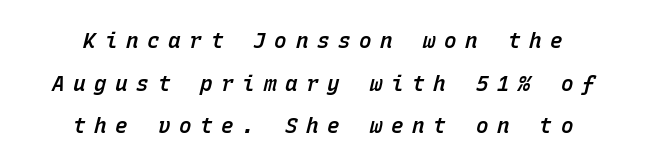
{"italic": "yes", "lean": "right", "slant_degrees": 15, "bold": "semi", "underline": "no", "align": "center", "line_spacing": "loose", "line_spacing_ratio": 2.03, "letter_spacing": "wide", "letter_spacing_em": 0.41, "glyph_px": 21}
